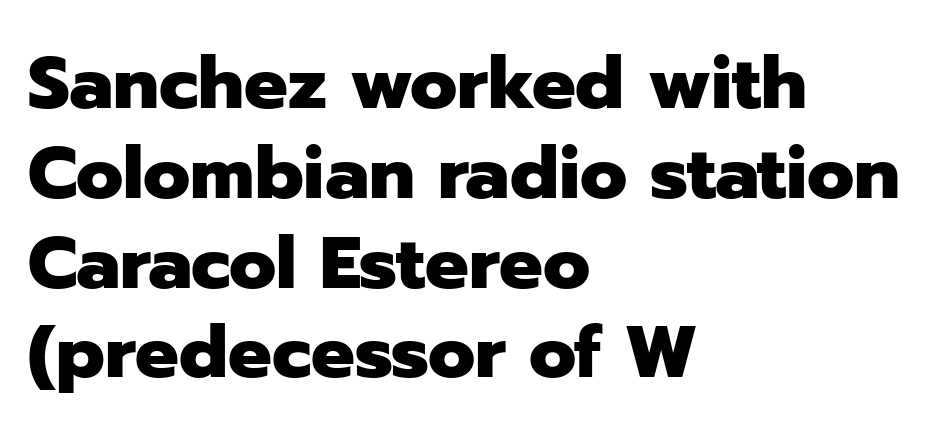
The image shows 73 px heavy sans-serif type, upright; set left-aligned, line spacing 1.23x, normal letter spacing, not underlined; low stroke contrast and a medium x-height.
